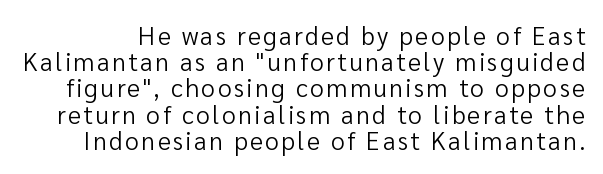
Q: Is the text bold? A: No.
Q: Is the text italic (slanted)? A: No, it is upright.
Q: Is the text underlined? A: No.
Q: Is the spacing between lines tight, normal or loose? A: Tight.
